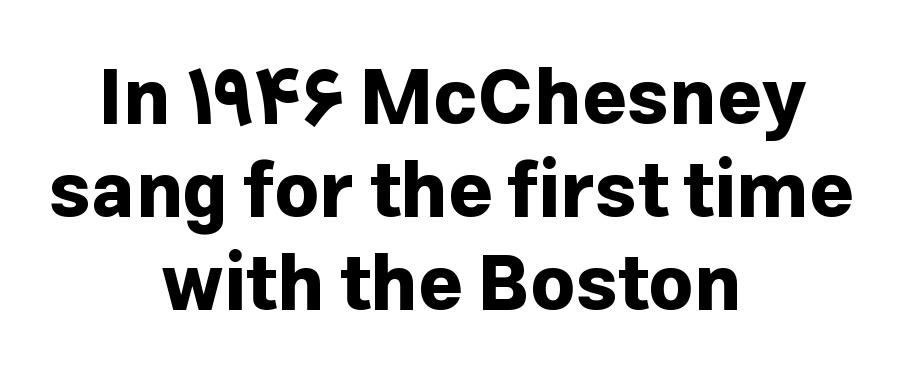
Q: Is the text bold? A: Yes.
Q: Is the text italic (slanted)? A: No, it is upright.
Q: Is the typeface a serif or a sans-serif typeface? A: Sans-serif.
Q: Is the text underlined? A: No.
Q: How is the paragraph aligned? A: Centered.
Q: Is the spacing between letters normal or unusually wide? A: Normal.
Q: Width (condensed, normal, or wide)? A: Normal.
Q: Stroke contrast? A: Low.
Q: x-height? A: Medium.
Q: Monospaced? A: No.
